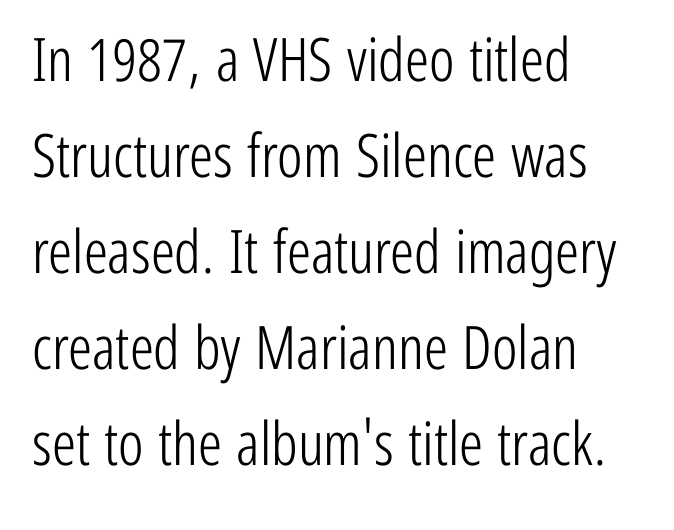
Weight: in the light-to-regular range. Vertical spacing — default. Observe the ordinary spacing: letters are neighbours, not strangers. The space beneath each line is pristine and unruled. Every stem runs plumb, perpendicular to the baseline.
